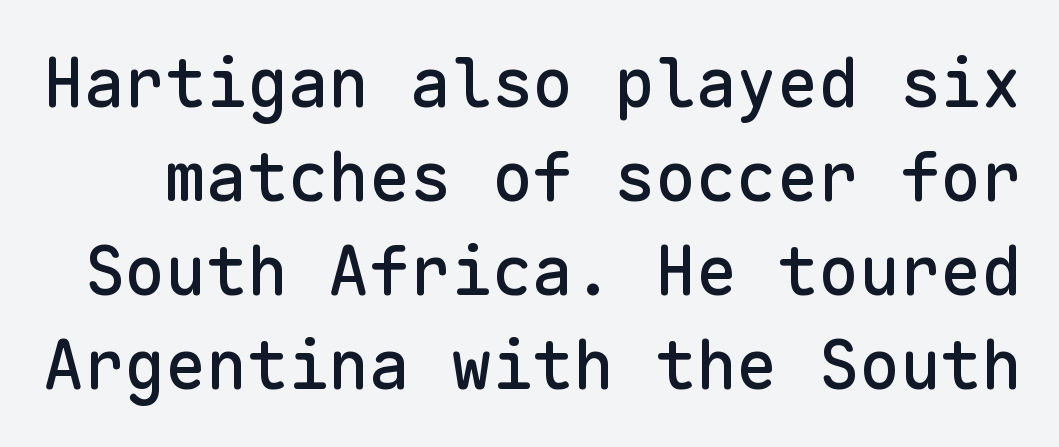
The image shows 68 px sans-serif type, upright, monospaced; set normal line spacing (1.38x), normal letter spacing, not underlined; low stroke contrast and a medium x-height.
